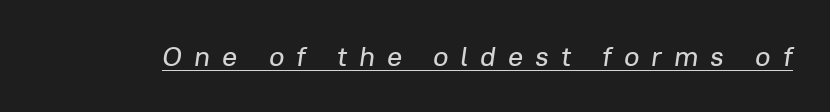
Q: Is the text italic (slanted)? A: Yes, it leans right by about 8 degrees.
Q: Is the text underlined? A: Yes.
Q: Is the spacing between letters normal or unusually wide? A: Unusually wide.
Q: Width (condensed, normal, or wide)? A: Normal.
Q: Stroke contrast? A: Low.
Q: x-height? A: Medium.
Q: Monospaced? A: No.
